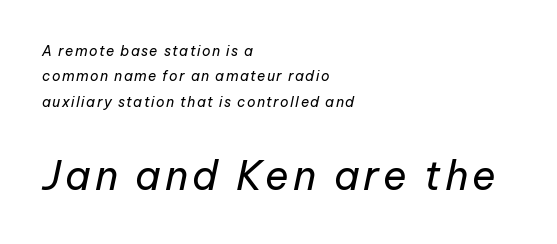
Q: Is the text bold? A: No.
Q: Is the text italic (slanted)? A: Yes, it leans right by about 12 degrees.
Q: Is the text underlined? A: No.
Q: How is the paragraph aligned? A: Left-aligned.
Q: Which block of text is set in a larger size, the first (top) or the second (bottom)? A: The second (bottom) one.
Q: Width (condensed, normal, or wide)? A: Normal.
Q: Stroke contrast? A: Low.
Q: x-height? A: Medium.
Q: Monospaced? A: No.
